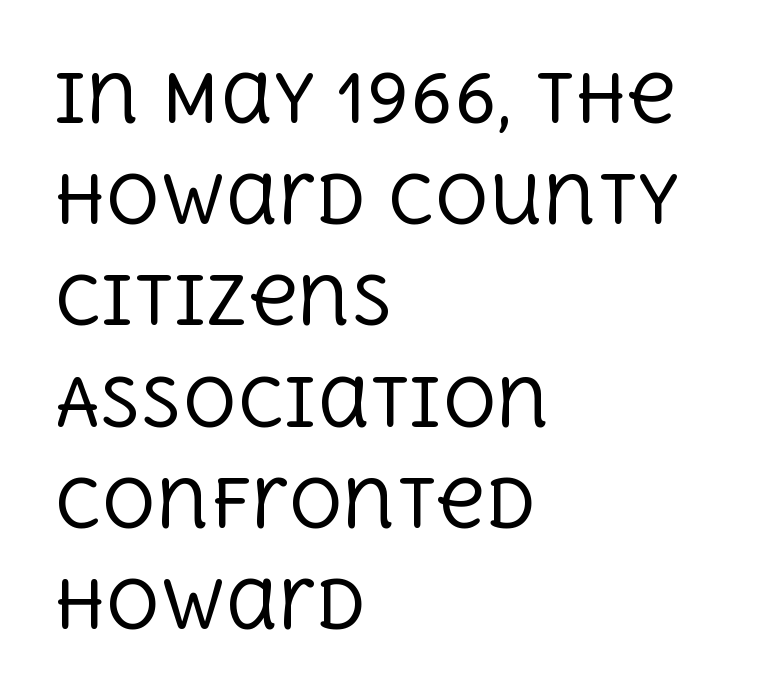
{"serif": "yes", "italic": "no", "bold": "no", "weight": "regular", "width": "normal", "x_height": "large", "monospaced": "no", "underline": "no", "align": "left", "line_spacing": "normal", "line_spacing_ratio": 1.51, "letter_spacing": "normal", "letter_spacing_em": 0.0, "glyph_px": 67}
